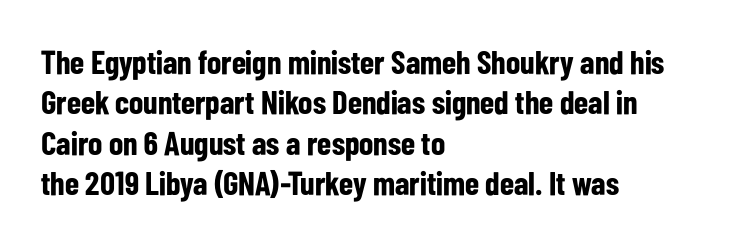
{"serif": "no", "italic": "no", "bold": "yes", "weight": "bold", "width": "condensed", "stroke_contrast": "low", "x_height": "medium", "monospaced": "no", "underline": "no", "align": "left", "line_spacing_ratio": 1.22, "letter_spacing": "normal", "letter_spacing_em": 0.0, "glyph_px": 33}
